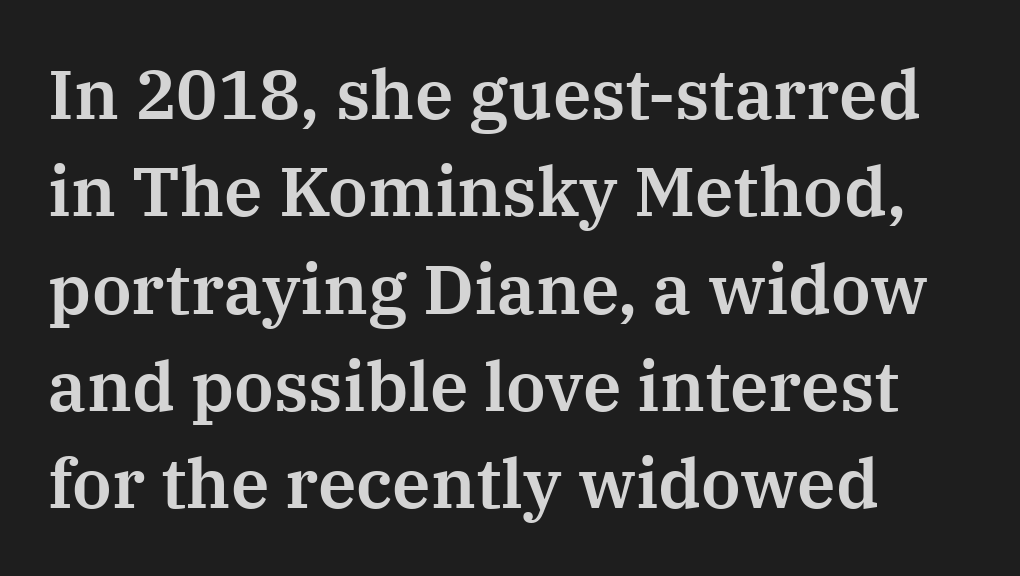
The image shows 69 px serif type, upright; set left-aligned, normal line spacing (1.41x), normal letter spacing, not underlined; medium stroke contrast and a medium x-height.
